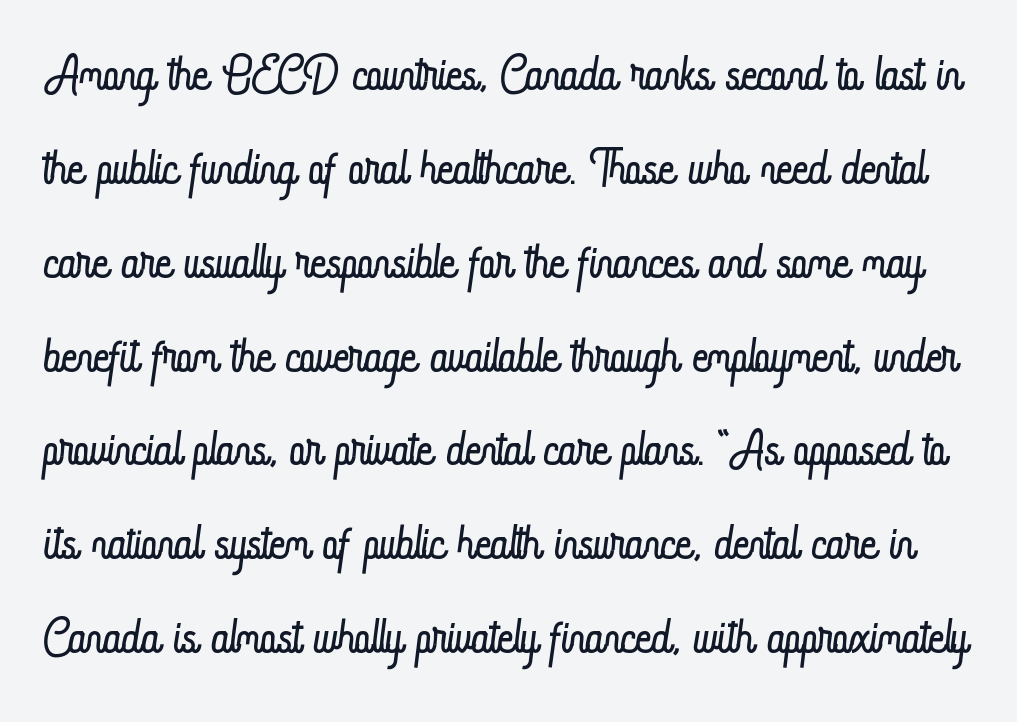
The image shows 69 px light, condensed type; set normal line spacing (1.36x), normal letter spacing, not underlined; low stroke contrast and a small x-height.
